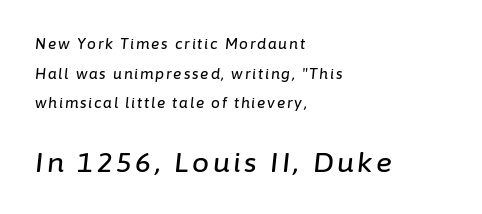
{"italic": "yes", "lean": "right", "slant_degrees": 6, "underline": "no", "align": "left", "line_spacing": "loose", "line_spacing_ratio": 2.12, "larger_block": "second", "size_ratio": 1.93, "glyph_px": 27}
